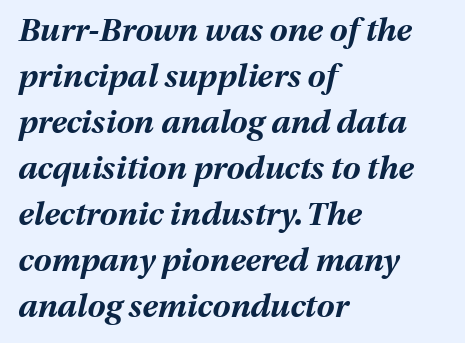
Q: Is the text bold? A: Yes.
Q: Is the text italic (slanted)? A: Yes, it leans right by about 13 degrees.
Q: Is the text underlined? A: No.
Q: How is the paragraph aligned? A: Left-aligned.
Q: Is the spacing between letters normal or unusually wide? A: Normal.
Q: Is the spacing between lines tight, normal or loose? A: Normal.
Q: Width (condensed, normal, or wide)? A: Normal.
Q: Stroke contrast? A: Medium.
Q: x-height? A: Medium.
Q: Monospaced? A: No.
